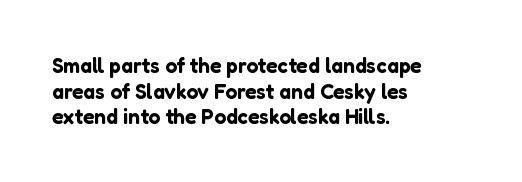
Line beginnings align vertically; line endings do not. Posture: vertical. A typesetter would call this zero additional tracking. The baseline area is clear.
